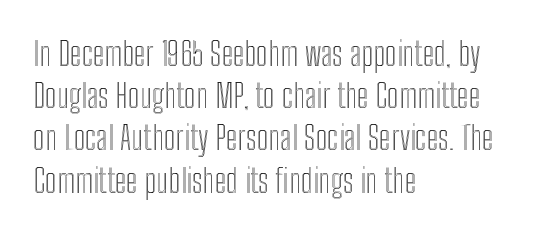
{"italic": "no", "width": "condensed", "x_height": "medium", "monospaced": "no", "underline": "no", "align": "left", "line_spacing": "normal", "line_spacing_ratio": 1.28, "letter_spacing": "normal", "letter_spacing_em": 0.0, "glyph_px": 33}
